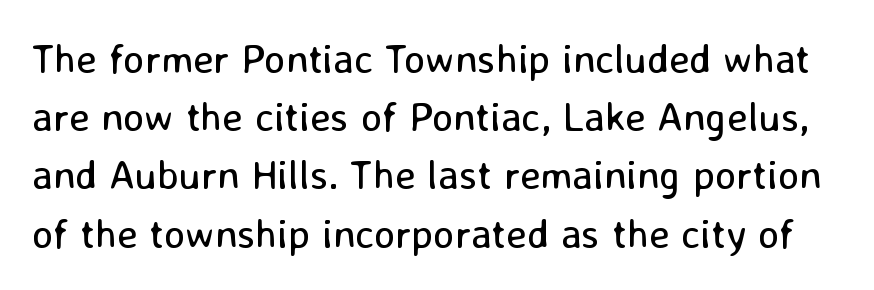
{"serif": "no", "italic": "no", "bold": "no", "weight": "regular", "width": "normal", "stroke_contrast": "low", "x_height": "medium", "monospaced": "no", "underline": "no", "line_spacing": "normal", "line_spacing_ratio": 1.42, "letter_spacing": "normal", "letter_spacing_em": 0.0, "glyph_px": 41}
